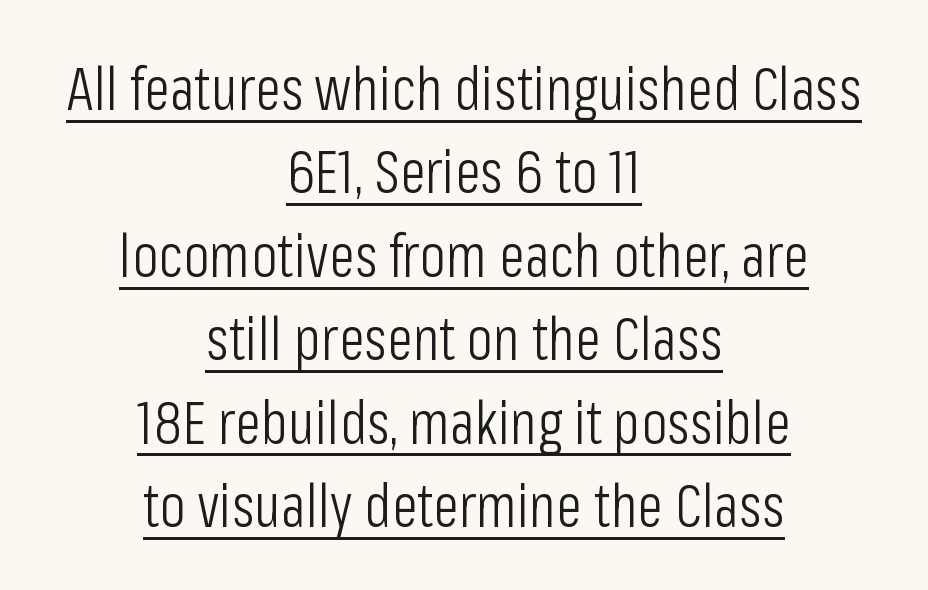
Compared with typical paragraphs, the rows here are spaced about the same. Note the varied advance widths — an 'i' is clearly narrower than an 'm'. The rendering positions every line midway between the sides. Tracking here is standard; glyphs follow each other at the usual distance.
